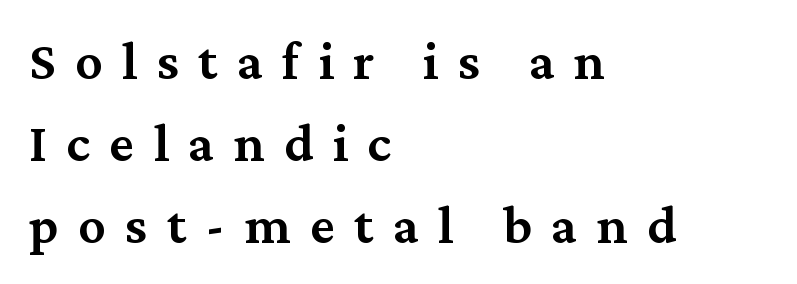
Q: Is the text bold? A: Semi-bold.
Q: Is the text italic (slanted)? A: No, it is upright.
Q: Is the typeface a serif or a sans-serif typeface? A: Serif.
Q: Is the text underlined? A: No.
Q: How is the paragraph aligned? A: Left-aligned.
Q: Is the spacing between letters normal or unusually wide? A: Unusually wide.
Q: Is the spacing between lines tight, normal or loose? A: Normal.
Q: Width (condensed, normal, or wide)? A: Normal.
Q: Stroke contrast? A: Medium.
Q: x-height? A: Medium.
Q: Monospaced? A: No.
